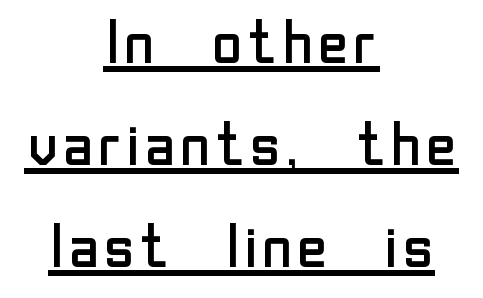
{"serif": "no", "italic": "no", "bold": "no", "weight": "regular", "width": "normal", "stroke_contrast": "low", "x_height": "medium", "monospaced": "no", "underline": "yes", "align": "center", "line_spacing": "normal", "line_spacing_ratio": 1.7, "letter_spacing": "normal", "letter_spacing_em": 0.0, "glyph_px": 60}
